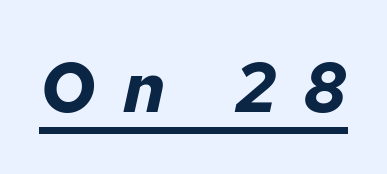
The image shows 70 px bold type, italic (leaning right); set unusually wide letter spacing (+0.39 em), underlined; low stroke contrast and a medium x-height.
